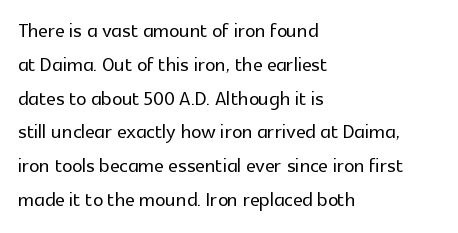
{"italic": "no", "underline": "no", "align": "left", "line_spacing": "normal", "line_spacing_ratio": 1.3, "letter_spacing": "normal", "letter_spacing_em": 0.0, "glyph_px": 26}
